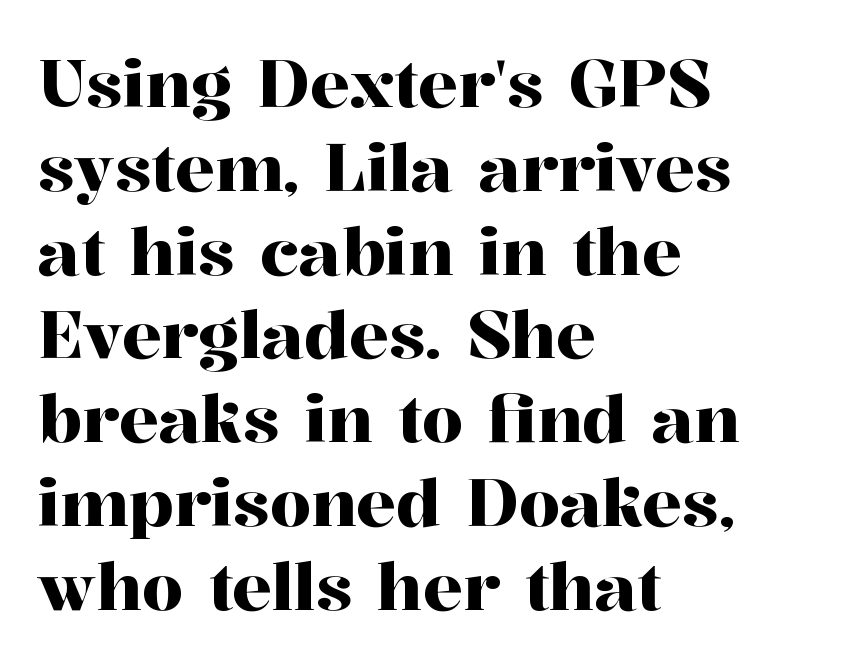
{"serif": "yes", "italic": "no", "width": "normal", "stroke_contrast": "high", "x_height": "medium", "monospaced": "no", "underline": "no", "align": "left", "line_spacing": "normal", "line_spacing_ratio": 1.27, "letter_spacing": "normal", "letter_spacing_em": 0.0, "glyph_px": 66}
